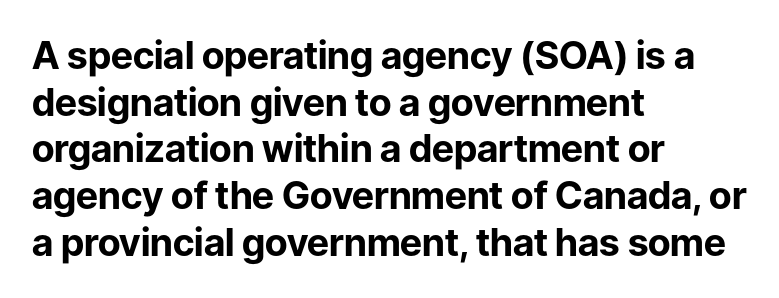
Q: Is the text bold? A: Yes.
Q: Is the text italic (slanted)? A: No, it is upright.
Q: Is the typeface a serif or a sans-serif typeface? A: Sans-serif.
Q: Is the text underlined? A: No.
Q: How is the paragraph aligned? A: Left-aligned.
Q: Is the spacing between letters normal or unusually wide? A: Normal.
Q: Width (condensed, normal, or wide)? A: Normal.
Q: Stroke contrast? A: Low.
Q: x-height? A: Medium.
Q: Monospaced? A: No.
